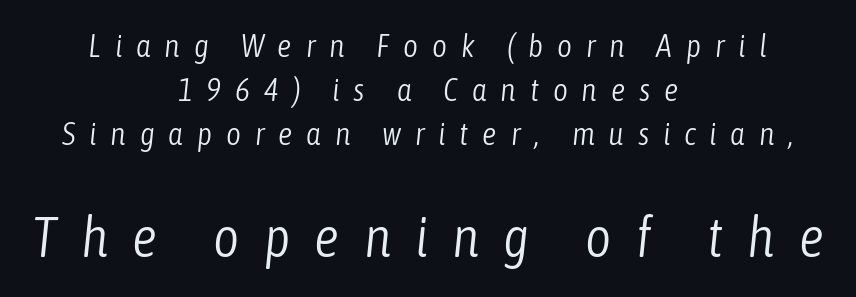
The image shows 56 px light, condensed type, italic (leaning right); set centered, normal line spacing (1.38x), unusually wide letter spacing (+0.43 em), not underlined; the second (bottom) block is 1.75x larger; low stroke contrast and a medium x-height.
